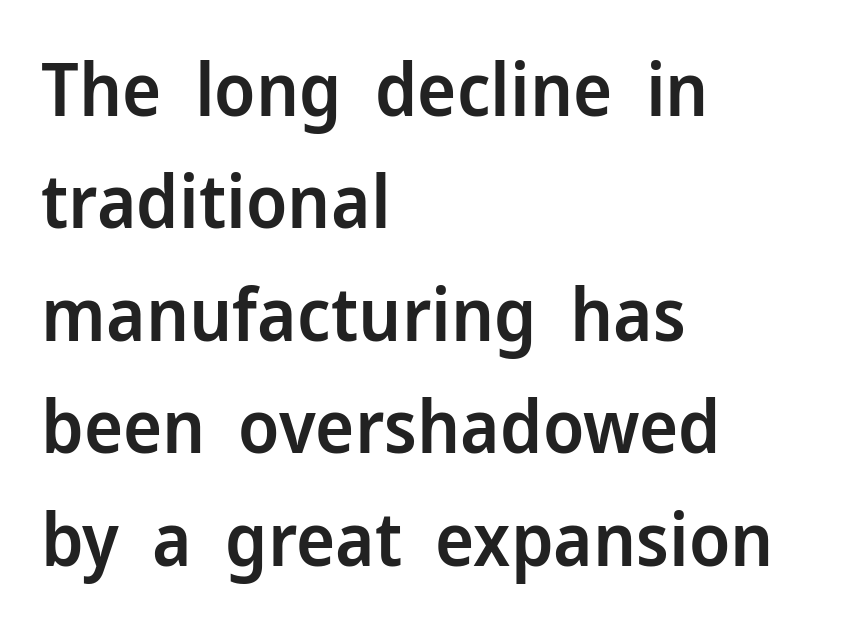
{"serif": "no", "italic": "no", "bold": "semi", "weight": "semibold", "width": "normal", "stroke_contrast": "low", "x_height": "medium", "monospaced": "no", "underline": "no", "align": "left", "line_spacing": "normal", "line_spacing_ratio": 1.52, "letter_spacing": "normal", "letter_spacing_em": 0.0, "glyph_px": 74}
